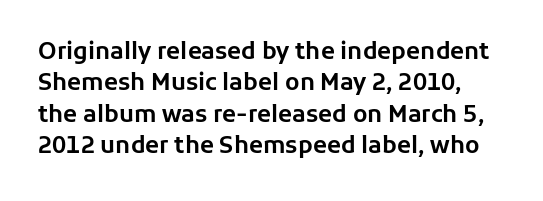
The image shows 23 px text type, upright; set normal line spacing (1.36x), normal letter spacing, not underlined.
